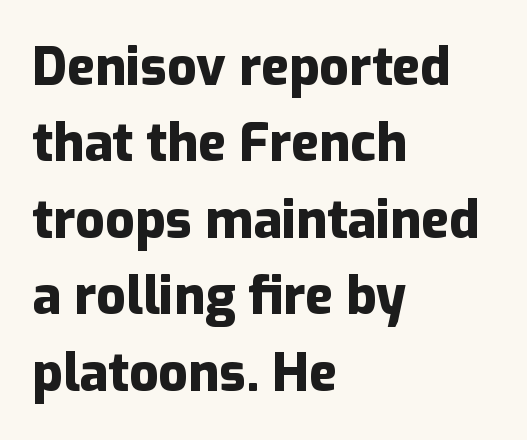
As a designer I'd log this as weight 700, bold. The foot of each line stays bare and open. Stroke terminals: plain, sans-serif. These lines are rendered in a variable-pitch font. Spacing between characters is what you'd get straight out of the box.
